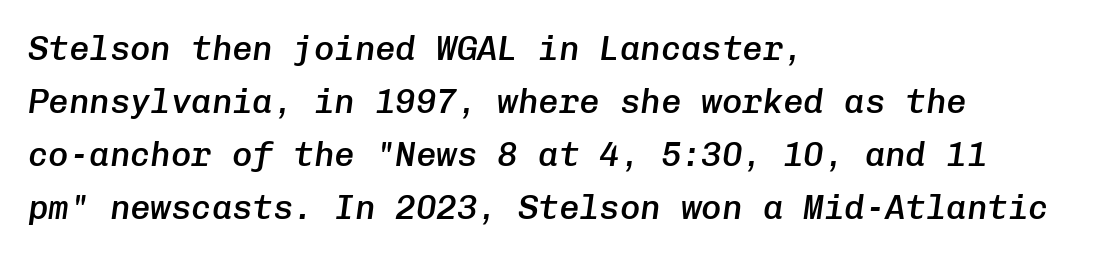
{"italic": "yes", "lean": "right", "slant_degrees": 8, "bold": "semi", "weight": "semibold", "width": "normal", "stroke_contrast": "low", "x_height": "medium", "monospaced": "yes", "underline": "no", "align": "left", "line_spacing": "normal", "line_spacing_ratio": 1.56, "letter_spacing": "normal", "letter_spacing_em": 0.0, "glyph_px": 34}
